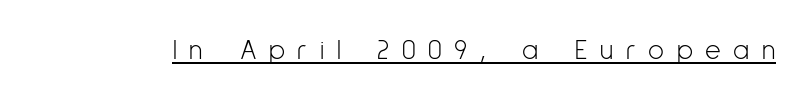
Q: Is the text bold? A: No.
Q: Is the text italic (slanted)? A: No, it is upright.
Q: Is the text underlined? A: Yes.
Q: Is the spacing between letters normal or unusually wide? A: Unusually wide.
